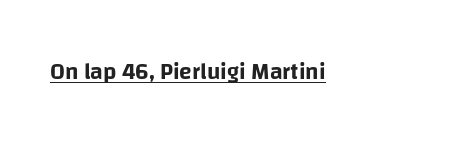
The image shows 23 px text type, upright; set normal letter spacing, underlined.
